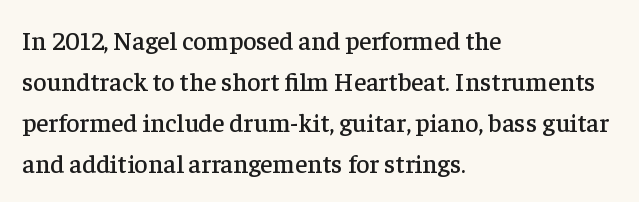
The image shows 26 px text type, upright; set left-aligned, normal line spacing (1.58x), normal letter spacing, not underlined.
